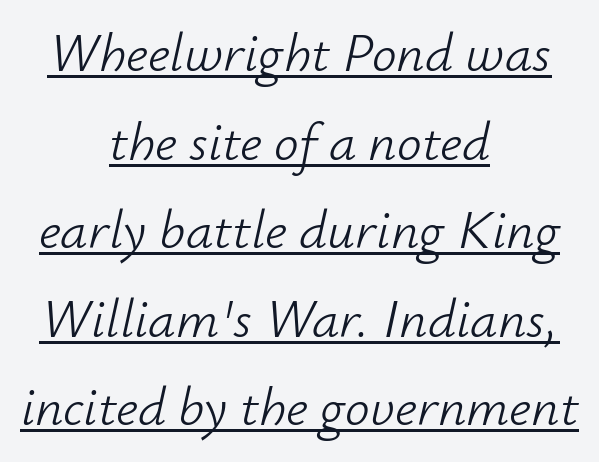
{"italic": "yes", "lean": "right", "slant_degrees": 12, "bold": "no", "weight": "light", "width": "normal", "stroke_contrast": "low", "x_height": "small", "monospaced": "no", "underline": "yes", "align": "center", "line_spacing": "normal", "line_spacing_ratio": 1.61, "letter_spacing": "normal", "letter_spacing_em": 0.0, "glyph_px": 55}
